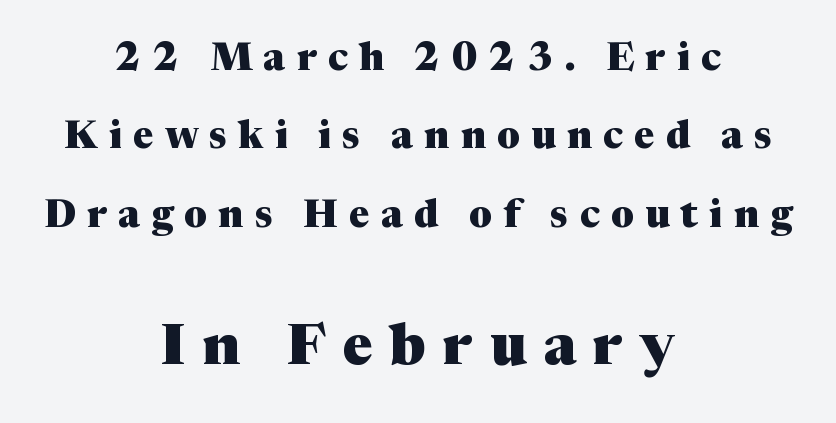
{"serif": "yes", "italic": "no", "bold": "yes", "weight": "heavy", "width": "normal", "stroke_contrast": "medium", "x_height": "medium", "monospaced": "no", "underline": "no", "align": "center", "line_spacing": "loose", "line_spacing_ratio": 2.06, "letter_spacing": "wide", "letter_spacing_em": 0.3, "larger_block": "second", "size_ratio": 1.5, "glyph_px": 57}
